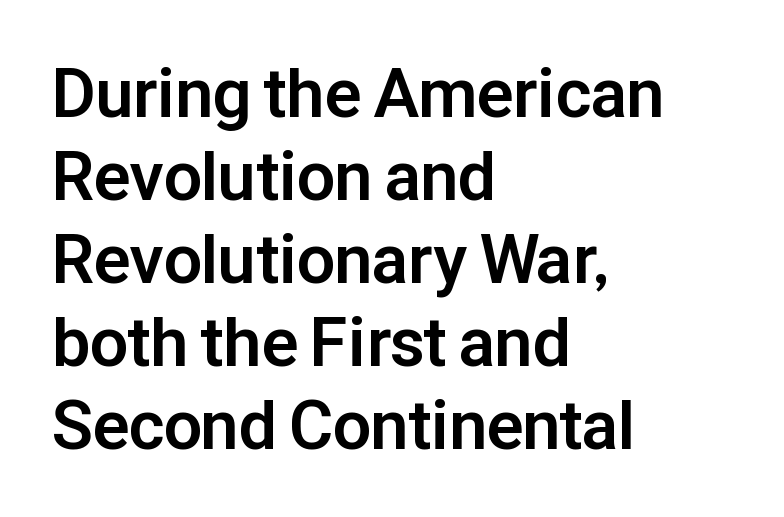
The image shows 68 px bold sans-serif type, upright; set left-aligned, line spacing 1.22x, normal letter spacing, not underlined; low stroke contrast and a medium x-height.
